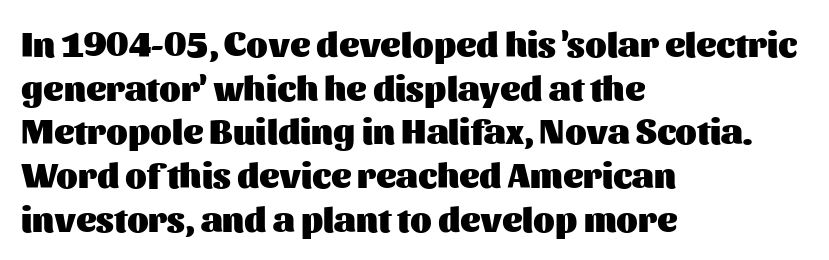
The image shows 35 px heavy sans-serif type, upright; set left-aligned, normal line spacing (1.25x), normal letter spacing, not underlined; medium stroke contrast and a medium x-height.
